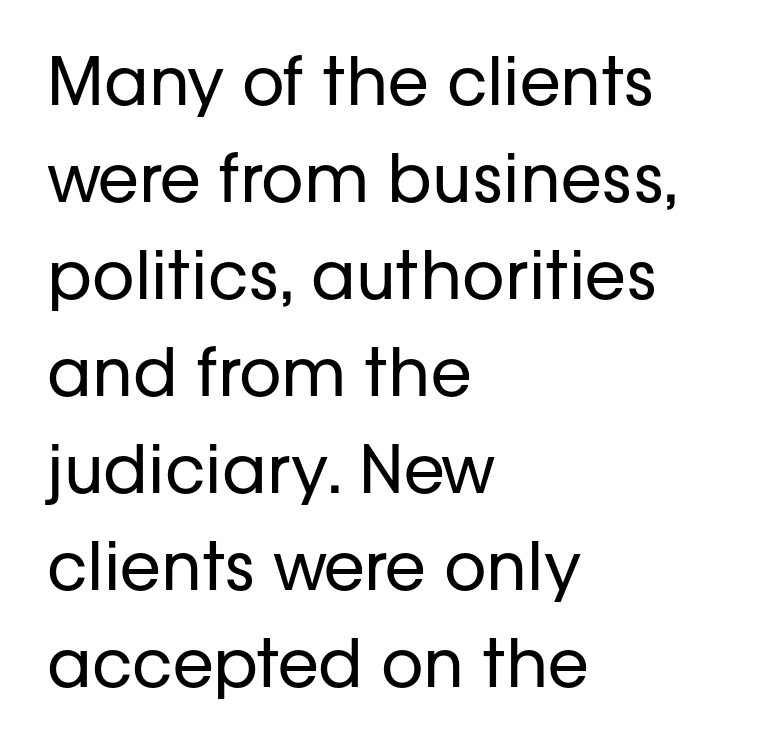
Q: Is the text bold? A: No.
Q: Is the text italic (slanted)? A: No, it is upright.
Q: Is the typeface a serif or a sans-serif typeface? A: Sans-serif.
Q: Is the text underlined? A: No.
Q: How is the paragraph aligned? A: Left-aligned.
Q: Is the spacing between letters normal or unusually wide? A: Normal.
Q: Is the spacing between lines tight, normal or loose? A: Normal.
Q: Width (condensed, normal, or wide)? A: Normal.
Q: Stroke contrast? A: Low.
Q: x-height? A: Medium.
Q: Monospaced? A: No.
